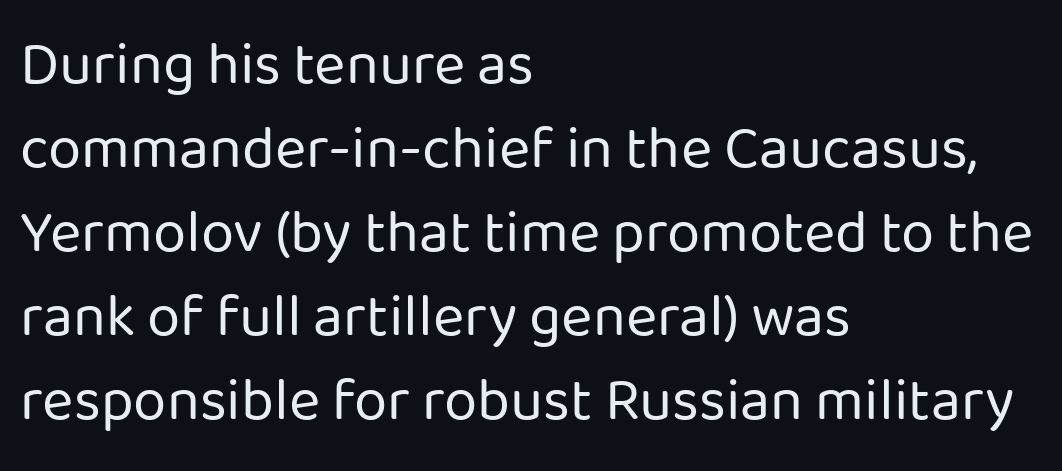
The image shows 60 px regular-weight sans-serif type, upright; set left-aligned, normal line spacing (1.4x), normal letter spacing, not underlined; low stroke contrast and a medium x-height.
